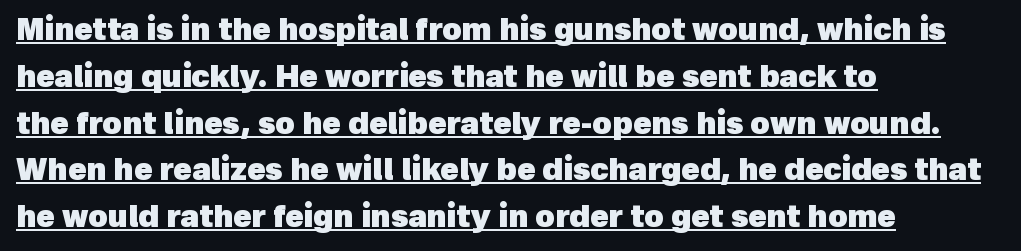
The image shows 30 px heavy sans-serif type; set left-aligned, normal line spacing (1.56x), normal letter spacing, underlined; a medium x-height.
